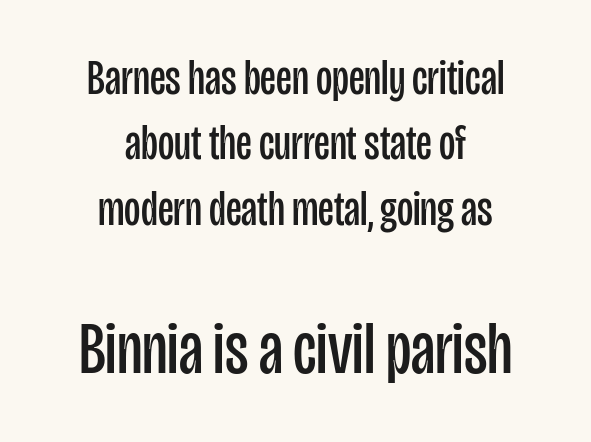
Short note: letters normally spaced. Horizontal bands of white between lines are of average thickness. This sample has the flowing, uneven cadence of proportional lettering. These two chunks differ in scale, with the bottom chunk taking the larger measure. The strokes are not fattened; the text isn't bold.
